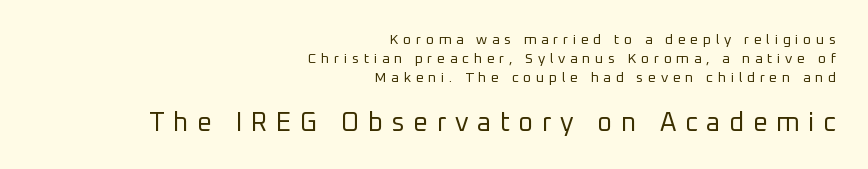
The image shows 26 px text type, upright; set right-aligned, normal line spacing (1.36x), unusually wide letter spacing (+0.33 em), not underlined; the second (bottom) block is 1.86x larger.
